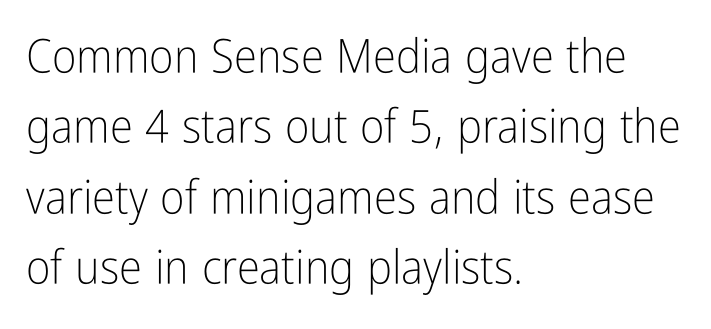
Q: Is the text bold? A: No.
Q: Is the text italic (slanted)? A: No, it is upright.
Q: Is the typeface a serif or a sans-serif typeface? A: Sans-serif.
Q: Is the text underlined? A: No.
Q: How is the paragraph aligned? A: Left-aligned.
Q: Is the spacing between letters normal or unusually wide? A: Normal.
Q: Is the spacing between lines tight, normal or loose? A: Normal.
Q: Width (condensed, normal, or wide)? A: Condensed.
Q: Stroke contrast? A: Low.
Q: x-height? A: Medium.
Q: Monospaced? A: No.
